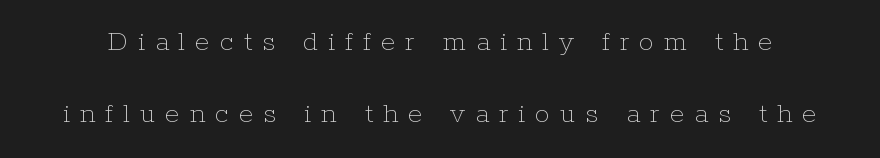
Ordinary non-slanted type is in use. Just letters on the line, the space beneath them empty. The passage shown stacks its lines with a broad gap. Is this a fixed-width face? No — the glyphs have proportional, varying widths. Letter spacing: wide. Letters have the restrained weight of plain body copy at most.
